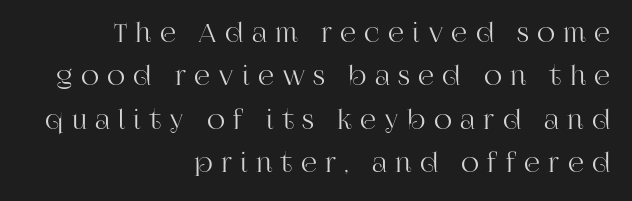
Tracking value appears strongly positive — letters spread wide. Is the block centered? No — it sits flush against the right margin. The space directly below the letters is spotless. The lettering stays uniformly vertical, giving the passage a roman look.
